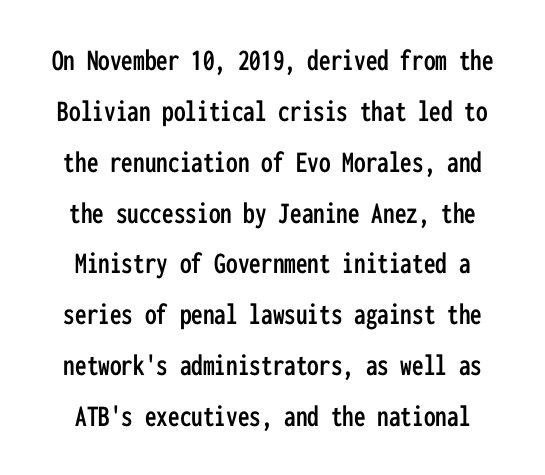
The space beneath each line is pristine and unruled. Successive baselines arrive at the customary interval. Unlike italic type, these characters show no tilt at all. The letters carry no serifs — their stems end cleanly without finishing strokes. This sample has the even, mechanical cadence of fixed-width lettering.
